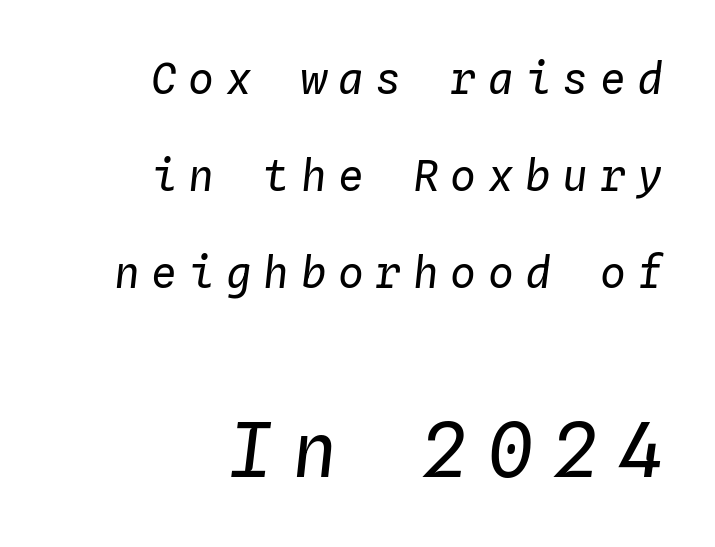
This rendering features lettering with no underline. In this sample the second text group is rendered at the bigger scale. The passage shown leans; its letterforms are oblique. The lines are quadded right. Tracking here is generous; glyphs stand well apart from one another. Monospaced: the letters line up in strict vertical columns.
